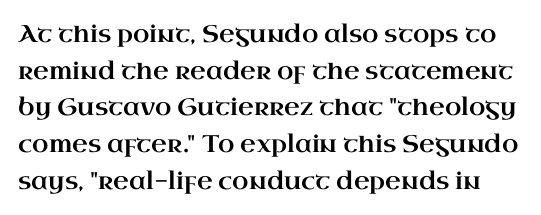
{"italic": "no", "underline": "no", "line_spacing": "normal", "line_spacing_ratio": 1.53, "letter_spacing": "normal", "letter_spacing_em": 0.0, "glyph_px": 24}
